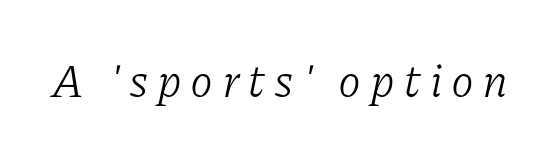
{"serif": "yes", "italic": "yes", "lean": "right", "slant_degrees": 11, "bold": "no", "weight": "light", "width": "normal", "stroke_contrast": "low", "x_height": "medium", "monospaced": "no", "underline": "no", "glyph_px": 46}
